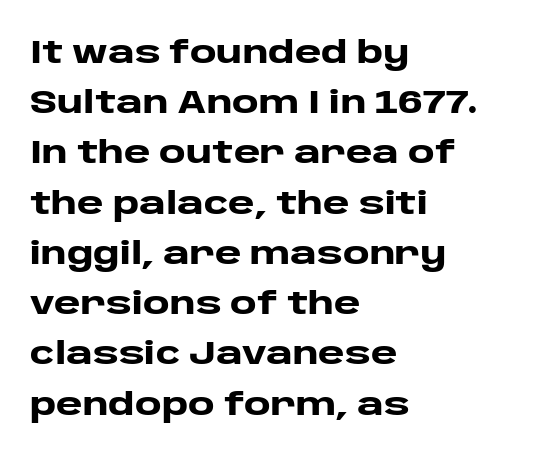
Successive baselines arrive at the customary interval. In terms of letterform style, serifs are entirely absent. Every letter is thick-stroked: bold, no question. Italic? Not at all — the glyphs are vertical. The passage shown is typed in a proportional face where columns would drift.
